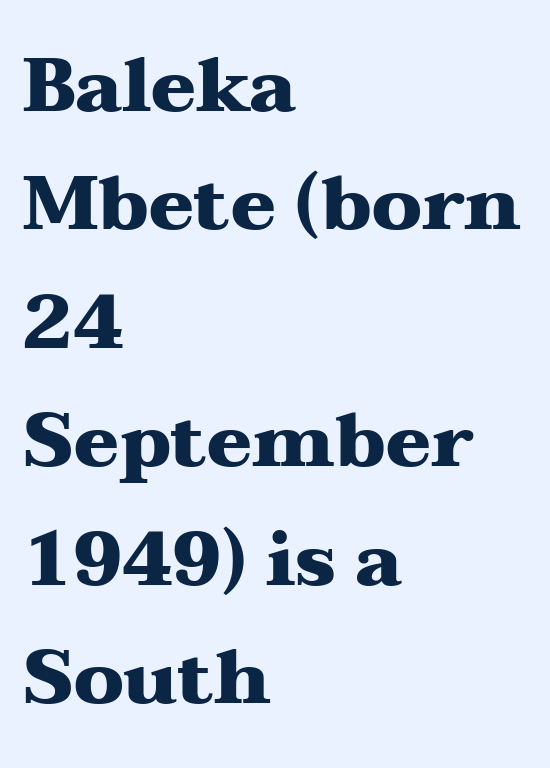
The image shows 75 px heavy, wide serif type, upright; set left-aligned, normal line spacing (1.58x), normal letter spacing, not underlined; medium stroke contrast and a medium x-height.
